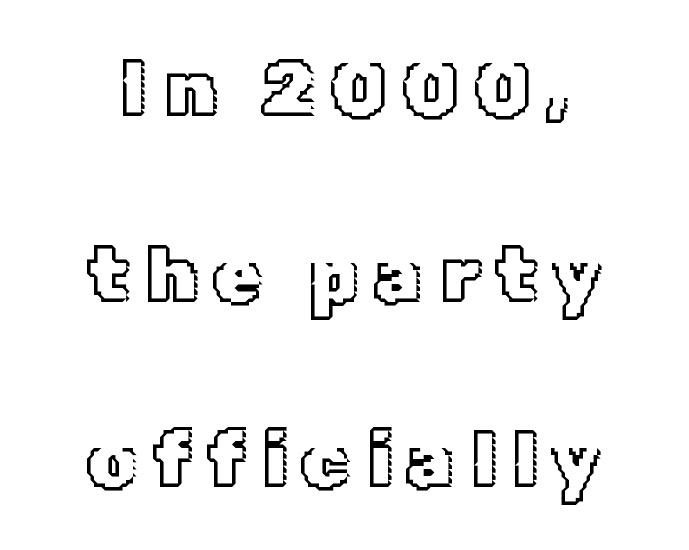
{"italic": "no", "width": "normal", "x_height": "medium", "monospaced": "no", "underline": "no", "align": "center", "line_spacing": "loose", "line_spacing_ratio": 2.35, "glyph_px": 79}
